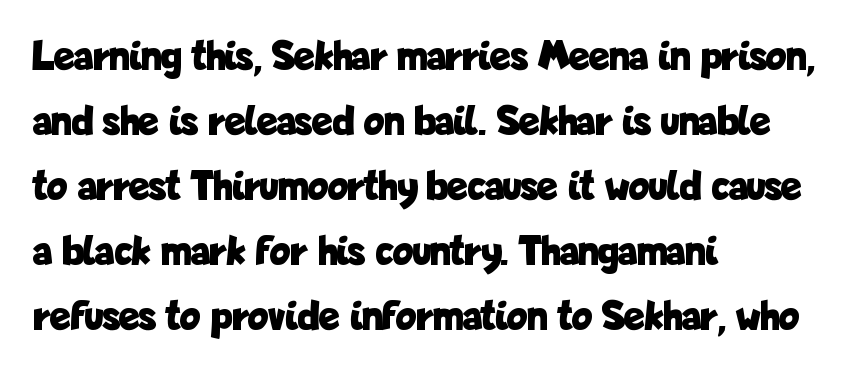
The image shows 43 px bold, condensed sans-serif type, upright; set left-aligned, normal line spacing (1.51x), normal letter spacing, not underlined; low stroke contrast and a medium x-height.
